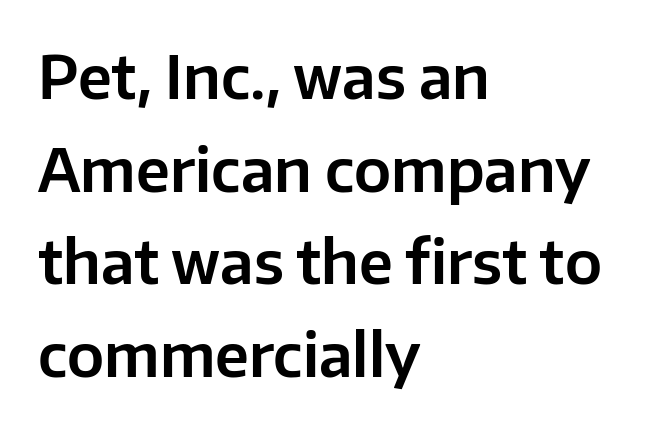
Successive baselines arrive at the customary interval. There is no visible air inserted between adjacent glyphs. The paragraph has a hard left edge and a soft right edge. The typography opts for an upright posture over an oblique one. Think of a printed novel: that variable character pitch is what you see here.
